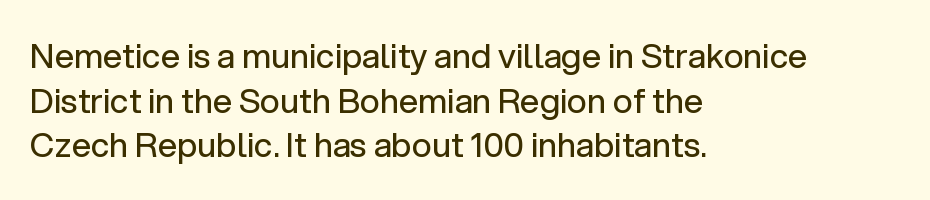
Q: Is the text bold? A: No.
Q: Is the text italic (slanted)? A: No, it is upright.
Q: Is the typeface a serif or a sans-serif typeface? A: Sans-serif.
Q: Is the text underlined? A: No.
Q: How is the paragraph aligned? A: Left-aligned.
Q: Is the spacing between letters normal or unusually wide? A: Normal.
Q: Is the spacing between lines tight, normal or loose? A: Normal.
Q: Width (condensed, normal, or wide)? A: Normal.
Q: Stroke contrast? A: Low.
Q: x-height? A: Medium.
Q: Monospaced? A: No.
